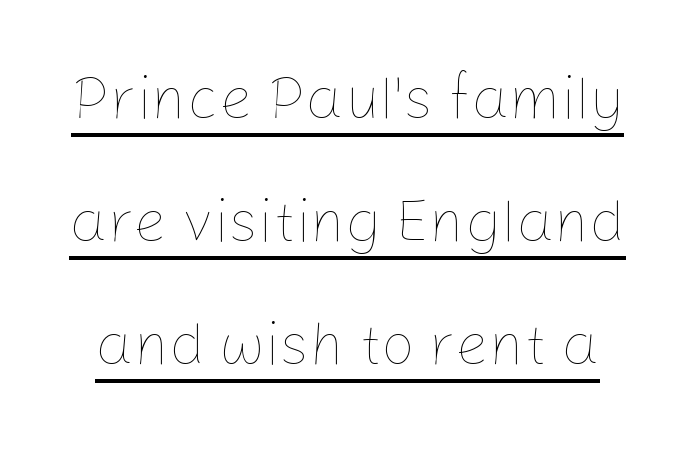
How are the letters spaced? Ordinarily, with no added tracking. The face used here is proportionally spaced, like ordinary book or web type. Students, observe the line beneath the letters — that is underlining. The cut favours lightness, reaching ordinary text weight at its darkest.
